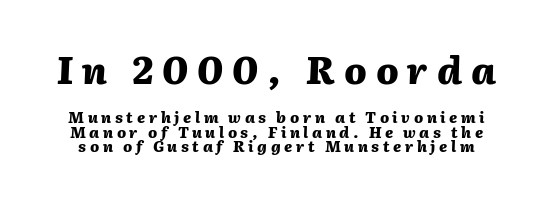
The image shows 37 px heavy type, italic (leaning right); set tight line spacing (0.96x), unusually wide letter spacing (+0.24 em), not underlined; the first (top) block is 2.47x larger; medium stroke contrast and a medium x-height.
